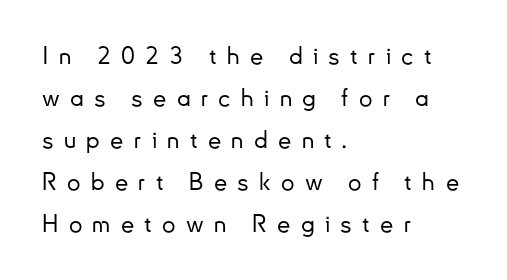
The image shows 24 px text type, upright; set left-aligned, line spacing 1.75x, unusually wide letter spacing (+0.43 em), not underlined.
